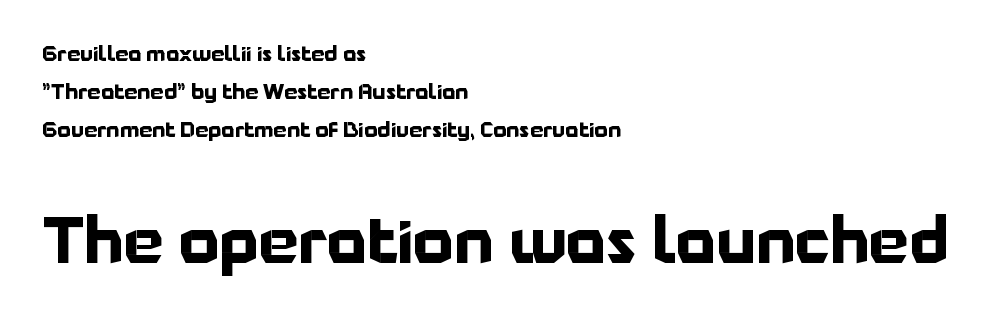
Character widths vary here, with narrow letters taking less room than wide ones. Any mark beneath the type? The region is blank. The typeface chosen for these lines omits serifs. No italicization has been applied; the sample stays upright. Left-aligned paragraph, ragged on the right.
